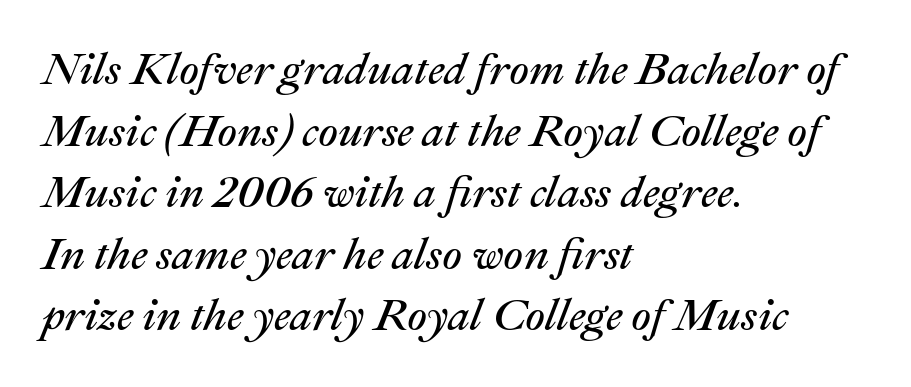
Q: Is the text bold? A: No.
Q: Is the text italic (slanted)? A: Yes, it leans right by about 22 degrees.
Q: Is the text underlined? A: No.
Q: How is the paragraph aligned? A: Left-aligned.
Q: Is the spacing between letters normal or unusually wide? A: Normal.
Q: Is the spacing between lines tight, normal or loose? A: Normal.
Q: Width (condensed, normal, or wide)? A: Normal.
Q: Stroke contrast? A: Medium.
Q: x-height? A: Medium.
Q: Monospaced? A: No.
